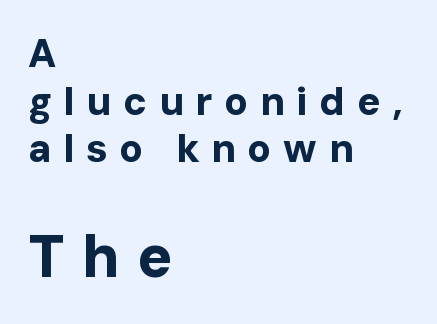
Q: Is the text bold? A: Yes.
Q: Is the text italic (slanted)? A: No, it is upright.
Q: Is the typeface a serif or a sans-serif typeface? A: Sans-serif.
Q: Is the text underlined? A: No.
Q: How is the paragraph aligned? A: Left-aligned.
Q: Is the spacing between letters normal or unusually wide? A: Unusually wide.
Q: Which block of text is set in a larger size, the first (top) or the second (bottom)? A: The second (bottom) one.
Q: Width (condensed, normal, or wide)? A: Normal.
Q: Stroke contrast? A: Low.
Q: x-height? A: Medium.
Q: Monospaced? A: No.
